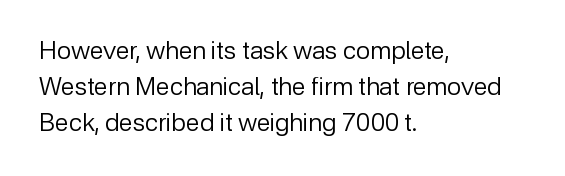
The image shows 25 px text type, upright; set left-aligned, normal line spacing (1.44x), normal letter spacing, not underlined.
